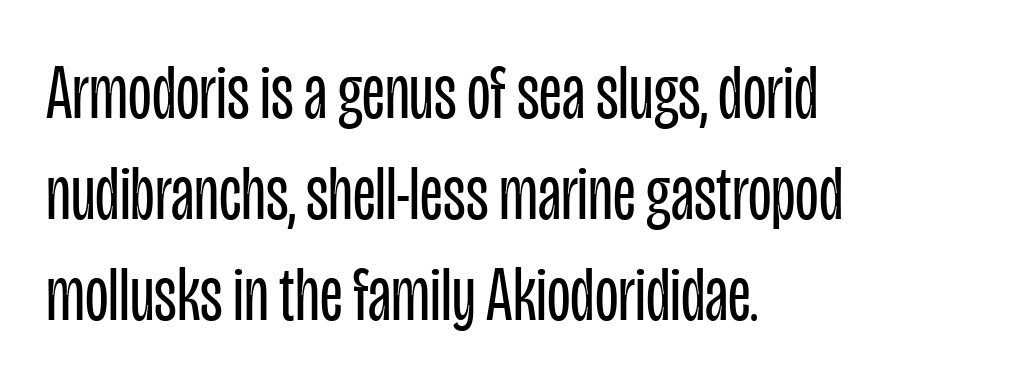
Q: Is the text bold? A: No.
Q: Is the text italic (slanted)? A: No, it is upright.
Q: Is the typeface a serif or a sans-serif typeface? A: Sans-serif.
Q: Is the text underlined? A: No.
Q: How is the paragraph aligned? A: Left-aligned.
Q: Is the spacing between letters normal or unusually wide? A: Normal.
Q: Is the spacing between lines tight, normal or loose? A: Normal.
Q: Width (condensed, normal, or wide)? A: Condensed.
Q: Stroke contrast? A: Low.
Q: x-height? A: Large.
Q: Monospaced? A: No.
